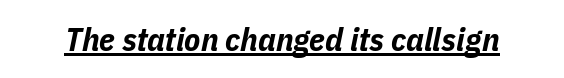
Nobody touched the tracking dial on this one. The rendering uses natural spacing where letterforms have individual widths. Rendered with sloped, italic letterforms. Heavy, bold letterforms. This sample carries an underscore along the baseline area.
